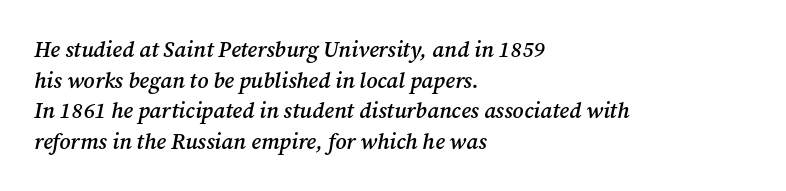
The ragged edge is on the right, which tells us the setting is flush left. This rendering features lettering with no underline. Is the type bold? Partly — it's a semibold, heavier than regular but not fully bold. Spacing between characters is what you'd get straight out of the box.
